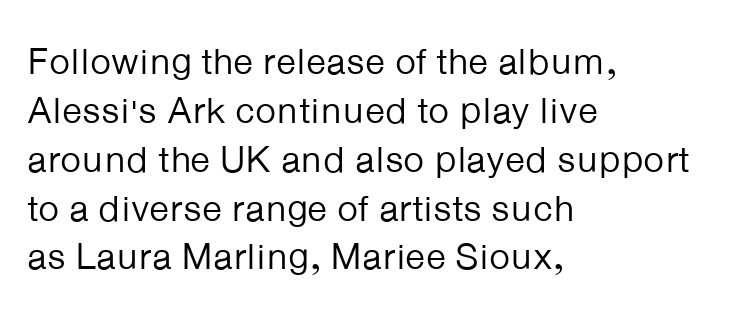
Q: Is the text bold? A: No.
Q: Is the text italic (slanted)? A: No, it is upright.
Q: Is the typeface a serif or a sans-serif typeface? A: Sans-serif.
Q: Is the text underlined? A: No.
Q: How is the paragraph aligned? A: Left-aligned.
Q: Is the spacing between letters normal or unusually wide? A: Normal.
Q: Is the spacing between lines tight, normal or loose? A: Normal.
Q: Width (condensed, normal, or wide)? A: Normal.
Q: Stroke contrast? A: Low.
Q: x-height? A: Medium.
Q: Monospaced? A: No.
